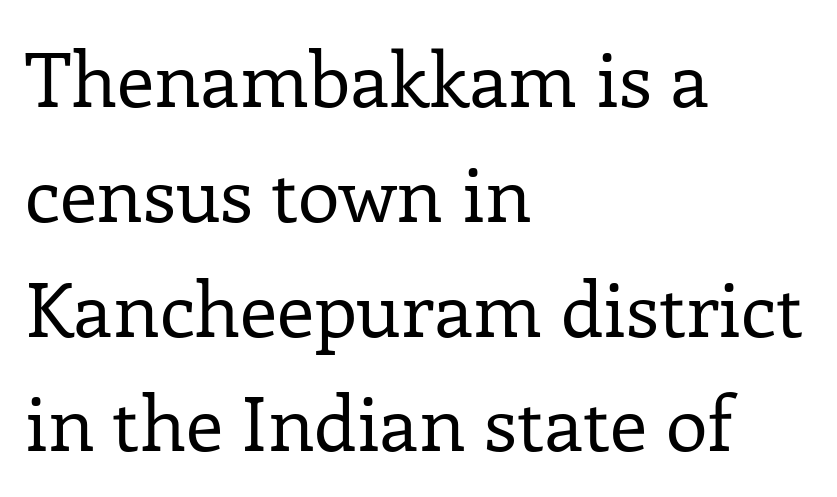
The typeface chosen for these lines features serifs. Compared with typical body copy, the letter spacing here is the same. Evenly set lines give the paragraph a standard silhouette. You can tell it's not italic because the verticals are truly vertical. Only glyphs here, with clear space below each row. Character widths vary here, with narrow letters taking less room than wide ones.
